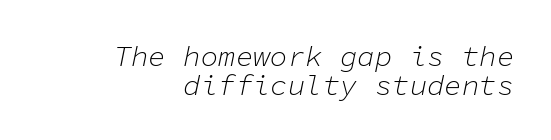
Line ends are locked; line starts wander. The face used here is monospaced, like something from a code editor. Compared with a typical body face, this is equally light or lighter still. Honestly, there is no underline to notice here at all. These lines huddle together more closely than default settings would place them.
